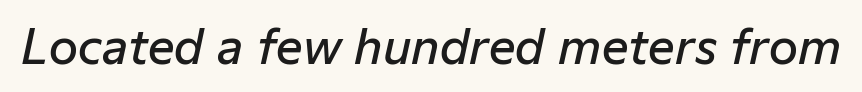
The image shows 47 px semibold type, italic (leaning right); set normal letter spacing, not underlined; low stroke contrast and a medium x-height.
